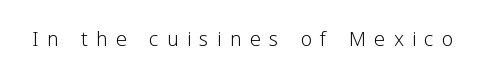
Q: Is the text bold? A: No.
Q: Is the text italic (slanted)? A: No, it is upright.
Q: Is the text underlined? A: No.
Q: Is the spacing between letters normal or unusually wide? A: Unusually wide.
